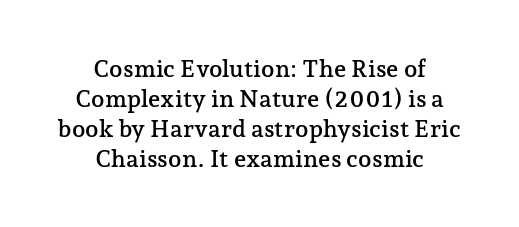
{"italic": "no", "underline": "no", "align": "center", "line_spacing": "normal", "line_spacing_ratio": 1.25, "letter_spacing": "normal", "letter_spacing_em": 0.0, "glyph_px": 24}
